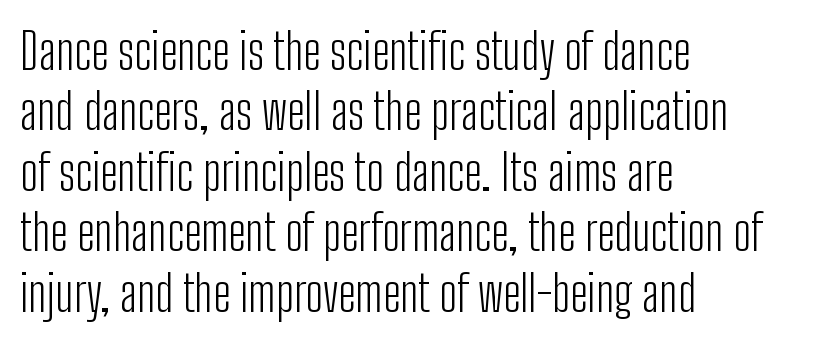
Q: Is the text bold? A: No.
Q: Is the text italic (slanted)? A: No, it is upright.
Q: Is the typeface a serif or a sans-serif typeface? A: Sans-serif.
Q: Is the text underlined? A: No.
Q: How is the paragraph aligned? A: Left-aligned.
Q: Is the spacing between letters normal or unusually wide? A: Normal.
Q: Width (condensed, normal, or wide)? A: Condensed.
Q: Stroke contrast? A: Low.
Q: x-height? A: Medium.
Q: Monospaced? A: No.
